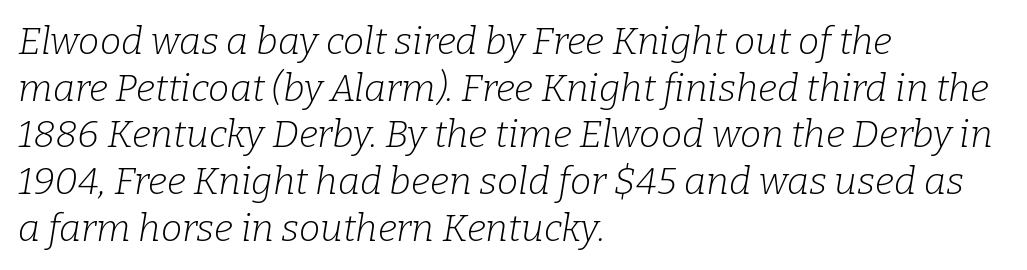
Q: Is the text bold? A: No.
Q: Is the text italic (slanted)? A: Yes, it leans right by about 9 degrees.
Q: Is the typeface a serif or a sans-serif typeface? A: Serif.
Q: Is the text underlined? A: No.
Q: How is the paragraph aligned? A: Left-aligned.
Q: Is the spacing between letters normal or unusually wide? A: Normal.
Q: Width (condensed, normal, or wide)? A: Normal.
Q: Stroke contrast? A: Low.
Q: x-height? A: Medium.
Q: Monospaced? A: No.
